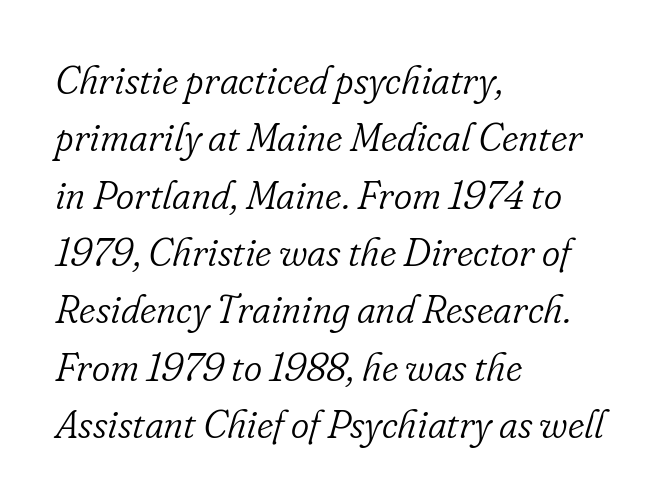
Unmarked baselines from the first word to the last. Which margin do the lines hug? The left one — the right edge is uneven. Regarding serifs, this sample has them. Notice how the stems are inclined rather than vertical — that's the hallmark of italics. Is the stroke heavy? The answer is a plain regular-or-lighter. Looks like regular typesetting: each glyph gets only the width it needs.
